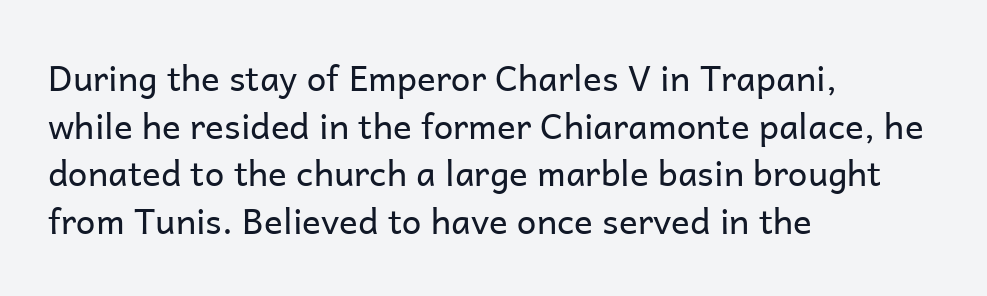
{"serif": "no", "italic": "no", "bold": "no", "weight": "regular", "width": "normal", "stroke_contrast": "low", "x_height": "medium", "monospaced": "no", "underline": "no", "align": "left", "line_spacing": "normal", "line_spacing_ratio": 1.36, "letter_spacing": "normal", "letter_spacing_em": 0.0, "glyph_px": 35}
